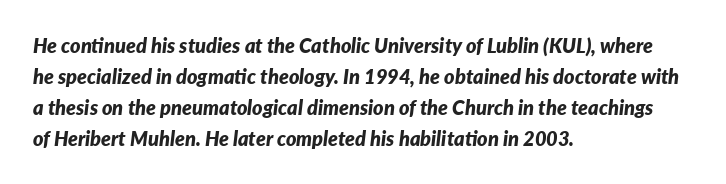
{"italic": "yes", "lean": "right", "slant_degrees": 7, "bold": "yes", "underline": "no", "align": "left", "line_spacing": "normal", "line_spacing_ratio": 1.55, "letter_spacing": "normal", "letter_spacing_em": 0.0, "glyph_px": 20}
